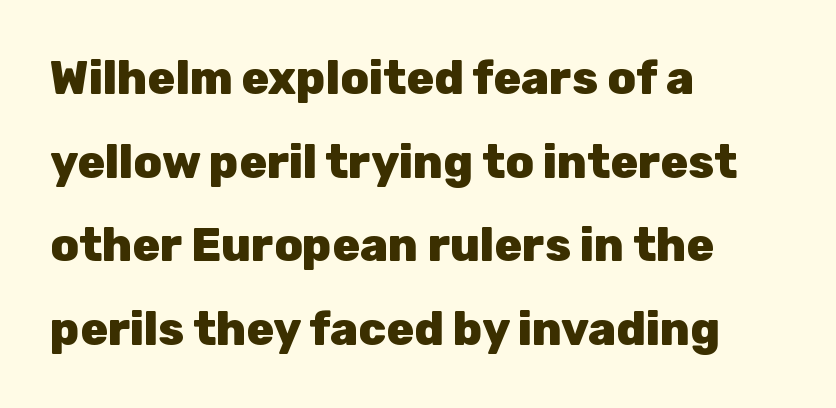
The letterforms sit shoulder to shoulder at normal distance. I'd describe the lettering as bold — thick and assertive. Looks like regular typesetting: each glyph gets only the width it needs. A student would call this left alignment; a typographer would say flush left, rag right.
